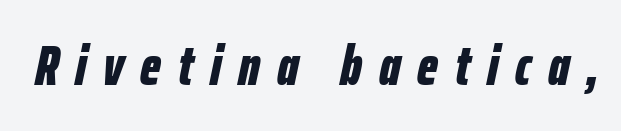
The image shows 56 px bold, condensed type, italic (leaning right); set unusually wide letter spacing (+0.3 em), not underlined; low stroke contrast and a medium x-height.
